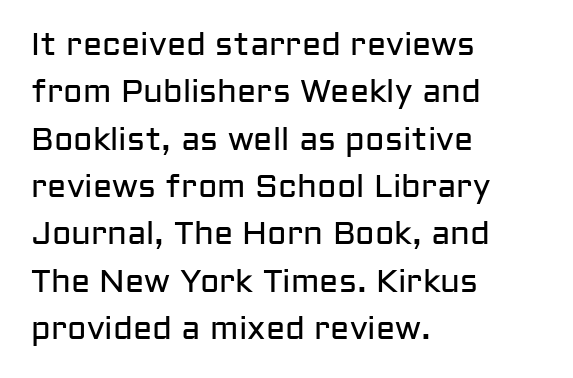
Typeset ragged right — the left edge is the straight one. Examine the stroke ends and you'll find no serifs. The strokes are not fattened; the text isn't bold. Descenders hang freely into open space. The lines sit at an ordinary, default distance from one another. The letters advance in unequal steps, a hallmark of proportional type.
